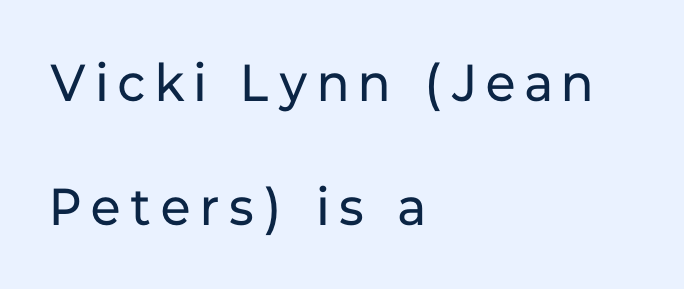
Q: Is the text bold? A: No.
Q: Is the text italic (slanted)? A: No, it is upright.
Q: Is the typeface a serif or a sans-serif typeface? A: Sans-serif.
Q: Is the text underlined? A: No.
Q: How is the paragraph aligned? A: Left-aligned.
Q: Is the spacing between letters normal or unusually wide? A: Unusually wide.
Q: Is the spacing between lines tight, normal or loose? A: Loose.
Q: Width (condensed, normal, or wide)? A: Normal.
Q: Stroke contrast? A: Low.
Q: x-height? A: Medium.
Q: Monospaced? A: No.
